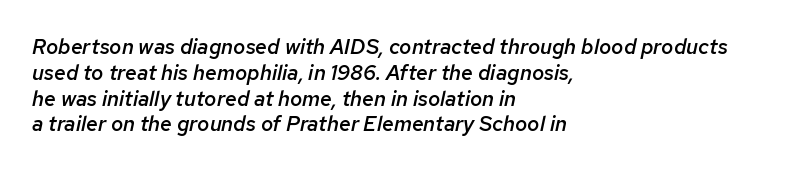
The space beneath each line is pristine and unruled. Style check: oblique. As a designer I'd log this as weight 600, semibold. Left-aligned paragraph, ragged on the right. The letters sit at their default tracking, neither squeezed nor spread.
